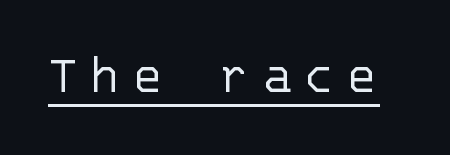
{"serif": "no", "italic": "no", "bold": "no", "weight": "light", "width": "normal", "stroke_contrast": "low", "x_height": "large", "monospaced": "yes", "underline": "yes", "letter_spacing": "wide", "letter_spacing_em": 0.2, "glyph_px": 58}
